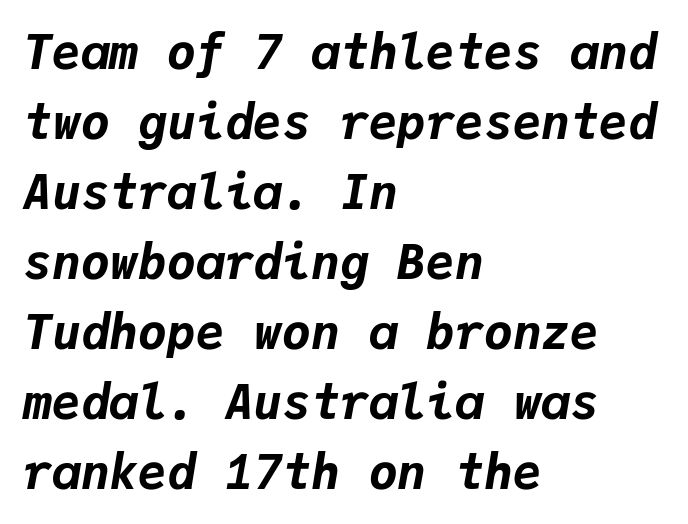
The image shows 48 px bold type, italic (leaning right), monospaced; set left-aligned, normal line spacing (1.46x), normal letter spacing, not underlined; low stroke contrast and a medium x-height.
